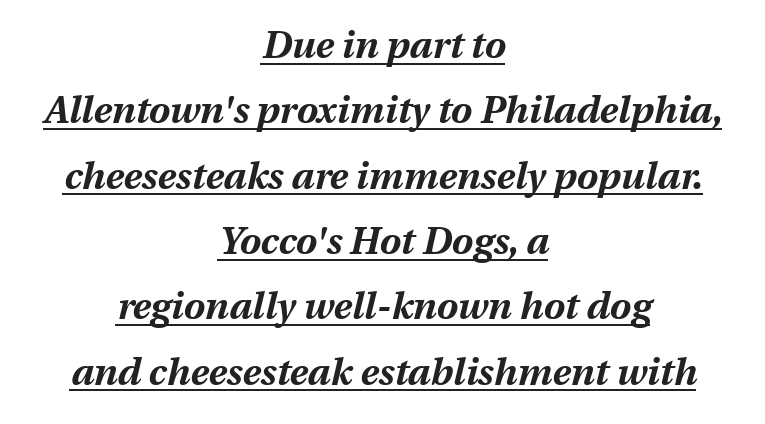
The image shows 38 px bold type, italic (leaning right); set centered, line spacing 1.72x, normal letter spacing, underlined; medium stroke contrast and a medium x-height.
